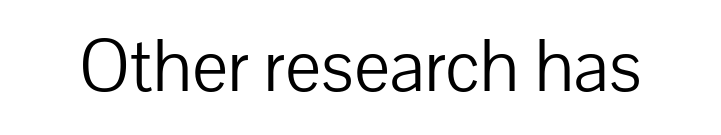
Nothing sits at the stroke ends, so this counts as sans-serif. It's the straight-up-and-down kind of type. Words appear dense and cohesive because spacing is normal. Letters rest on an invisible, unmarked baseline. The letters advance in unequal steps, a hallmark of proportional type. Caption: face not bold, strokes unweighted.
